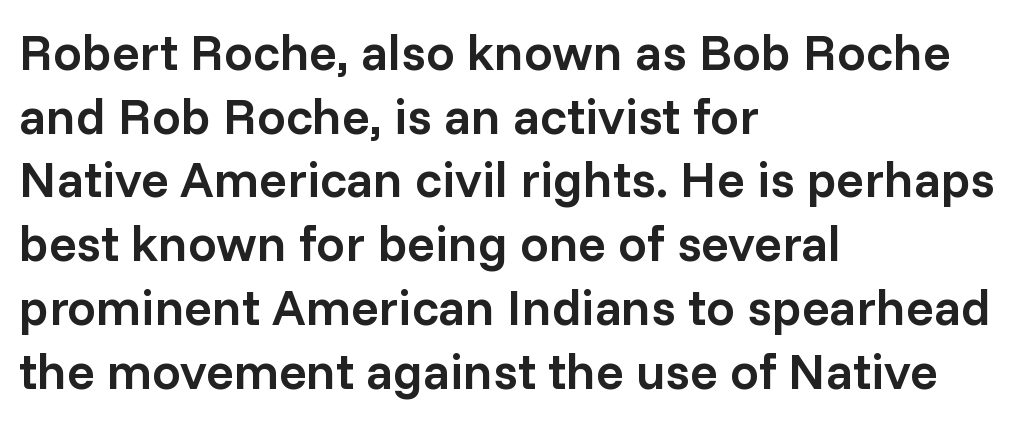
{"serif": "no", "italic": "no", "bold": "semi", "weight": "semibold", "width": "normal", "stroke_contrast": "low", "x_height": "medium", "monospaced": "no", "underline": "no", "align": "left", "line_spacing": "normal", "line_spacing_ratio": 1.25, "letter_spacing": "normal", "letter_spacing_em": 0.0, "glyph_px": 51}
